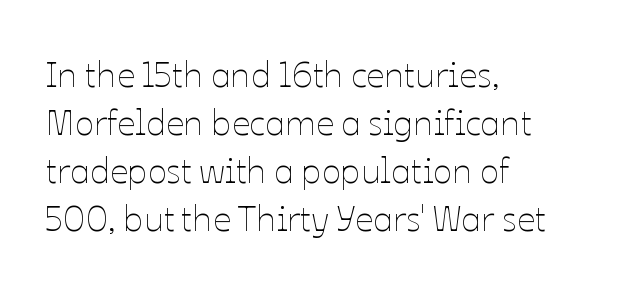
{"italic": "no", "bold": "no", "weight": "thin", "width": "normal", "stroke_contrast": "low", "x_height": "medium", "monospaced": "no", "underline": "no", "align": "left", "line_spacing": "normal", "line_spacing_ratio": 1.33, "letter_spacing": "normal", "letter_spacing_em": 0.0, "glyph_px": 36}
